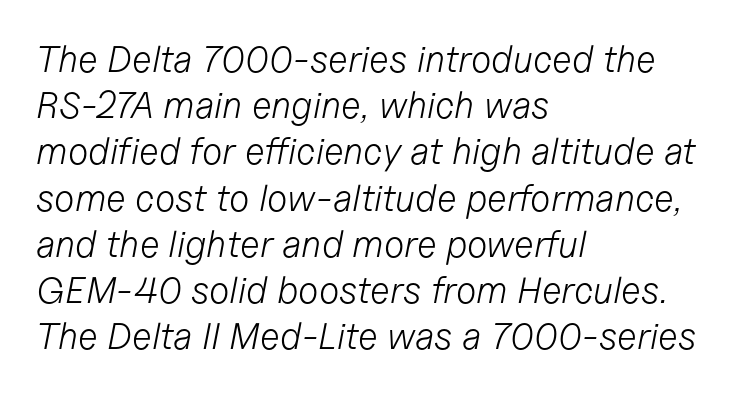
The letterforms sit at book weight or below. The face used here is rendered with its standard letterfit. Teacher's note: observe the even left margin — that is flush-left alignment. Beneath every word, the page is bare. Varying glyph widths throughout — classic text-font behaviour.
